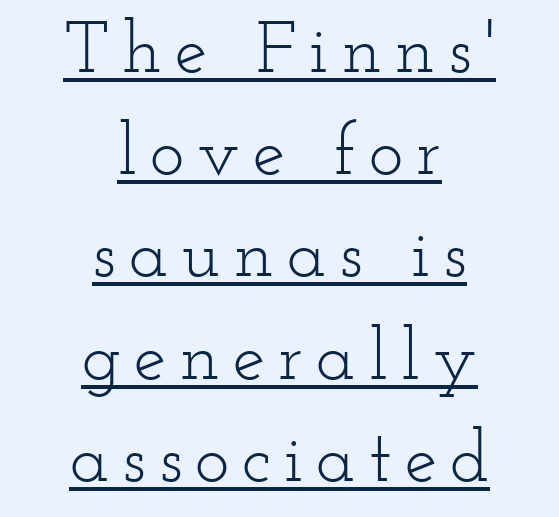
{"serif": "yes", "italic": "no", "bold": "no", "weight": "light", "width": "wide", "stroke_contrast": "low", "x_height": "small", "monospaced": "no", "underline": "yes", "align": "center", "line_spacing": "normal", "line_spacing_ratio": 1.4, "glyph_px": 73}
